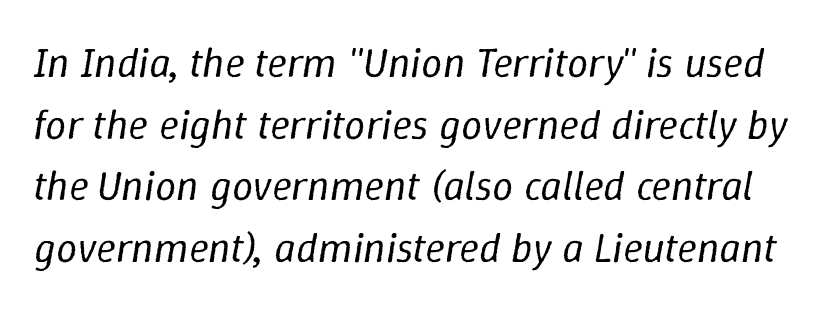
Decoration check: the copy has no underline. Notice how the stems are inclined rather than vertical — that's the hallmark of italics. Spacing verdict: proportional, widths tailored to each character. The leading is moderate, giving the passage an even texture. Caption: standard tracking, unaltered. Summary of weight: not heavy and not bold.
